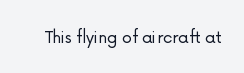
The image shows 20 px text type, upright; set normal letter spacing, not underlined.
